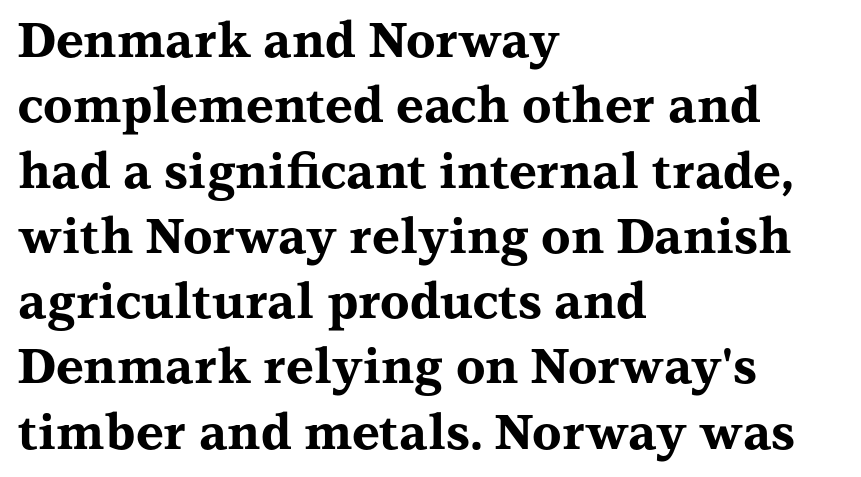
This sample uses plain, unmodified letter spacing. The characters look thick and weighty, a clear bold. These lines are rendered in a variable-pitch font. This sample uses an upright cut, with every glyph sitting square on the baseline. Old-style or modern, the face here clearly has serifs. Does the leading feel generous? No, just average.
